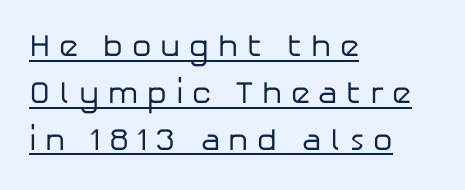
Q: Is the text bold? A: No.
Q: Is the text italic (slanted)? A: No, it is upright.
Q: Is the typeface a serif or a sans-serif typeface? A: Sans-serif.
Q: Is the text underlined? A: Yes.
Q: How is the paragraph aligned? A: Left-aligned.
Q: Is the spacing between letters normal or unusually wide? A: Unusually wide.
Q: Is the spacing between lines tight, normal or loose? A: Normal.
Q: Width (condensed, normal, or wide)? A: Normal.
Q: Stroke contrast? A: Low.
Q: x-height? A: Medium.
Q: Monospaced? A: No.
